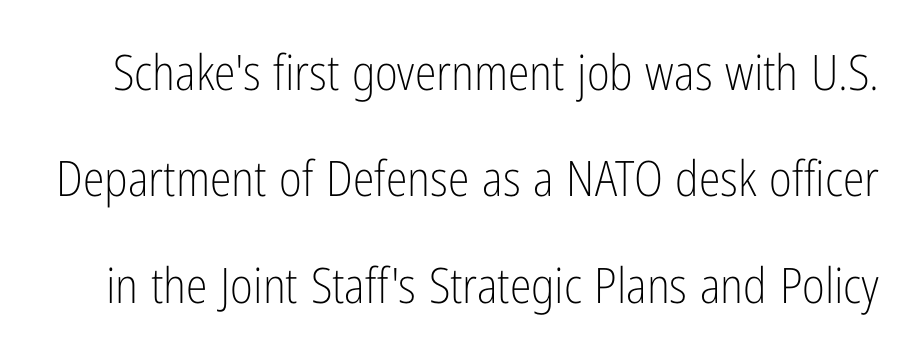
The image shows 49 px light, condensed sans-serif type, upright; set loose line spacing (2.17x), normal letter spacing, not underlined; low stroke contrast and a medium x-height.
